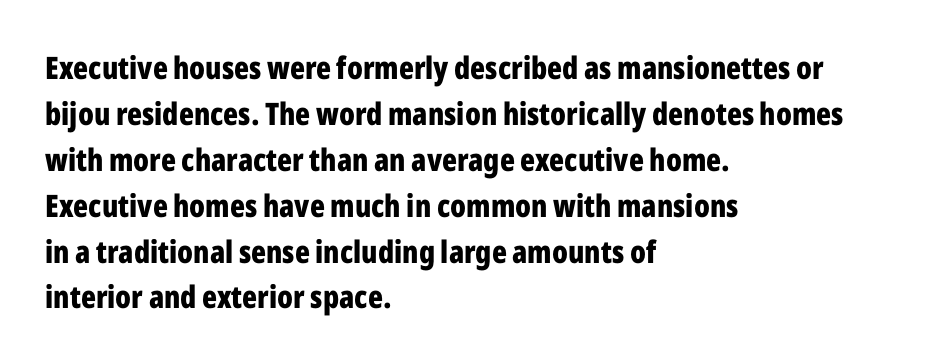
{"serif": "no", "italic": "no", "bold": "yes", "weight": "bold", "width": "condensed", "stroke_contrast": "low", "x_height": "medium", "monospaced": "no", "underline": "no", "align": "left", "line_spacing": "normal", "line_spacing_ratio": 1.48, "letter_spacing": "normal", "letter_spacing_em": 0.0, "glyph_px": 31}
